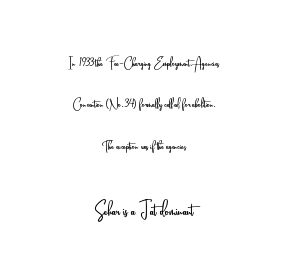
The second block has been scaled up relative to the first. If you folded the block vertically in half, each line would mirror itself in length. Vertical spacing — loose. The strokes carry an ordinary text weight at most.
